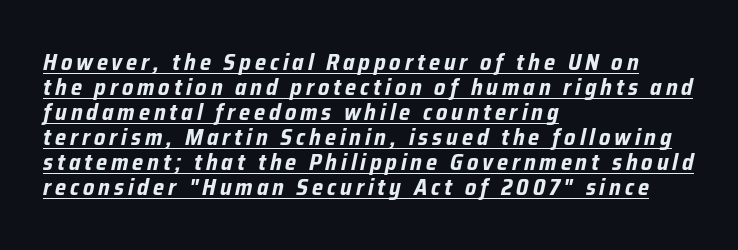
{"italic": "yes", "lean": "right", "slant_degrees": 12, "bold": "yes", "underline": "yes", "align": "left", "line_spacing": "tight", "line_spacing_ratio": 1.09, "glyph_px": 23}
